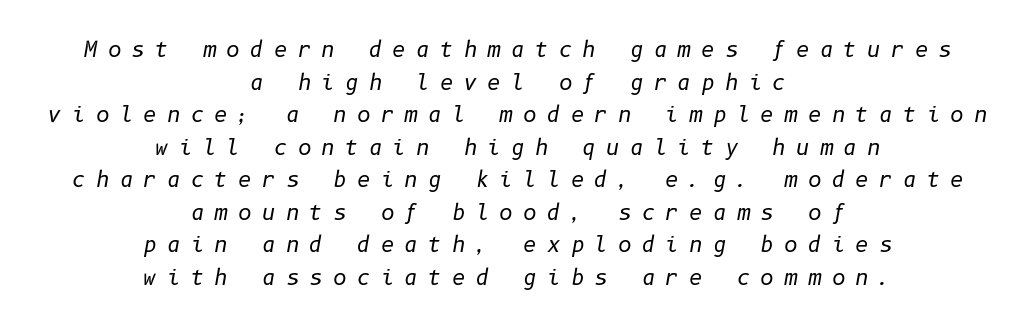
{"italic": "yes", "lean": "right", "slant_degrees": 10, "bold": "no", "underline": "no", "align": "center", "line_spacing": "normal", "line_spacing_ratio": 1.55, "letter_spacing": "wide", "letter_spacing_em": 0.48, "glyph_px": 21}
